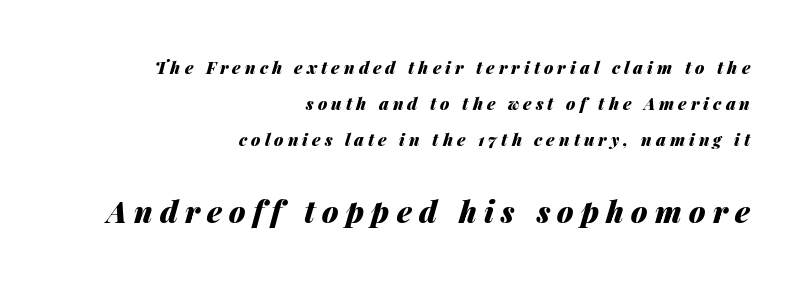
Q: Is the text bold? A: Yes.
Q: Is the text italic (slanted)? A: Yes, it leans right by about 14 degrees.
Q: Is the text underlined? A: No.
Q: How is the paragraph aligned? A: Right-aligned.
Q: Is the spacing between letters normal or unusually wide? A: Unusually wide.
Q: Is the spacing between lines tight, normal or loose? A: Loose.
Q: Which block of text is set in a larger size, the first (top) or the second (bottom)? A: The second (bottom) one.
Q: Width (condensed, normal, or wide)? A: Normal.
Q: Stroke contrast? A: Medium.
Q: x-height? A: Medium.
Q: Monospaced? A: No.
